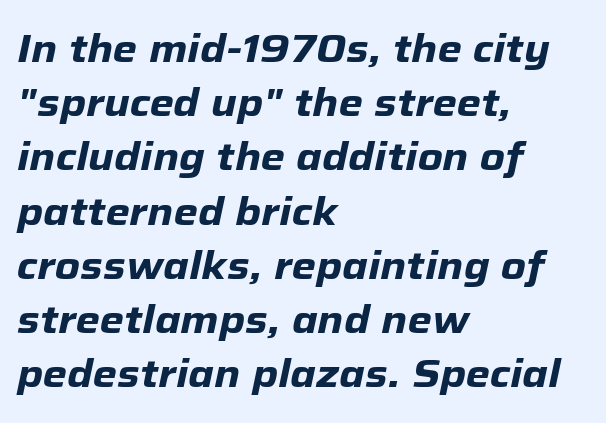
Q: Is the text bold? A: Yes.
Q: Is the text italic (slanted)? A: Yes, it leans right by about 12 degrees.
Q: Is the text underlined? A: No.
Q: How is the paragraph aligned? A: Left-aligned.
Q: Is the spacing between letters normal or unusually wide? A: Normal.
Q: Is the spacing between lines tight, normal or loose? A: Normal.
Q: Width (condensed, normal, or wide)? A: Normal.
Q: Stroke contrast? A: Low.
Q: x-height? A: Medium.
Q: Monospaced? A: No.
